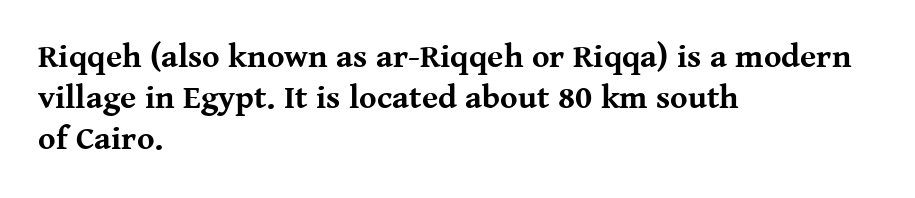
The characters display serif detailing at their extremities. A typesetter would call this zero additional tracking. The compositor pushed each line to the left boundary. Characters remain perfectly vertical along every line.
